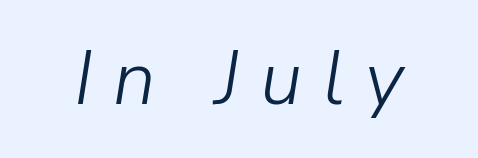
Does the lettering tilt? It does — this is italic. Stroke thickness stays within the range of a standard reading face or lighter. The zone under the glyphs is completely vacant. The type is letterspaced generously, with wide tracking. The passage shown is typed in a proportional face where columns would drift.
